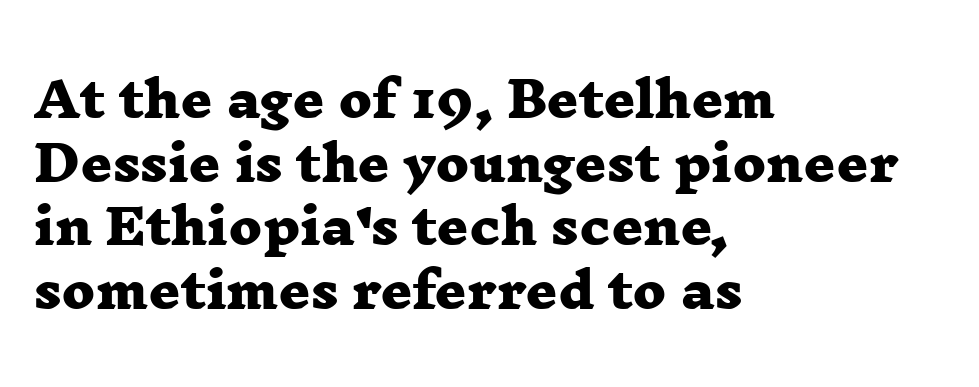
Q: Is the text bold? A: Yes.
Q: Is the typeface a serif or a sans-serif typeface? A: Serif.
Q: Is the text underlined? A: No.
Q: How is the paragraph aligned? A: Left-aligned.
Q: Is the spacing between letters normal or unusually wide? A: Normal.
Q: Is the spacing between lines tight, normal or loose? A: Normal.
Q: Width (condensed, normal, or wide)? A: Wide.
Q: Stroke contrast? A: Low.
Q: x-height? A: Medium.
Q: Monospaced? A: No.
